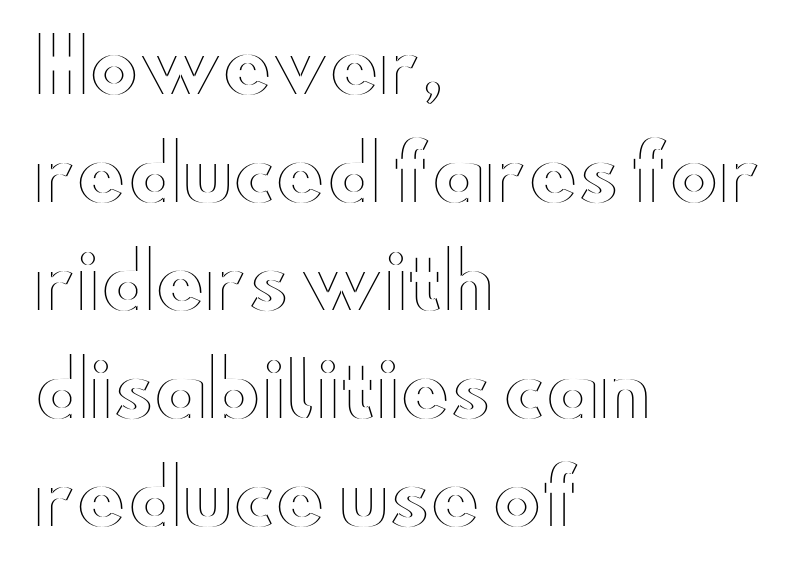
Q: Is the text italic (slanted)? A: No, it is upright.
Q: Is the text underlined? A: No.
Q: How is the paragraph aligned? A: Left-aligned.
Q: Is the spacing between letters normal or unusually wide? A: Normal.
Q: Is the spacing between lines tight, normal or loose? A: Normal.
Q: Width (condensed, normal, or wide)? A: Wide.
Q: x-height? A: Small.
Q: Monospaced? A: No.
